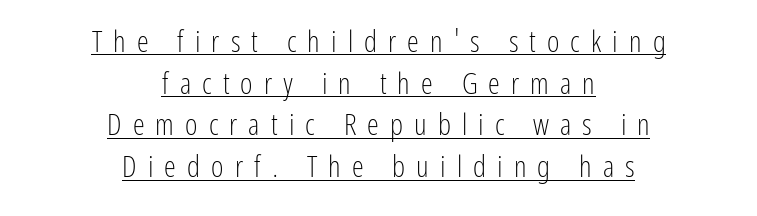
The image shows 30 px light, condensed sans-serif type, upright; set centered, normal line spacing (1.39x), unusually wide letter spacing (+0.37 em), underlined; low stroke contrast and a medium x-height.
